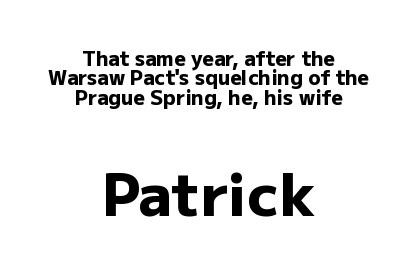
{"serif": "no", "italic": "no", "bold": "yes", "weight": "heavy", "width": "normal", "stroke_contrast": "low", "x_height": "medium", "monospaced": "no", "underline": "no", "align": "center", "line_spacing": "tight", "line_spacing_ratio": 0.97, "letter_spacing": "normal", "letter_spacing_em": 0.0, "larger_block": "second", "size_ratio": 2.95, "glyph_px": 59}
